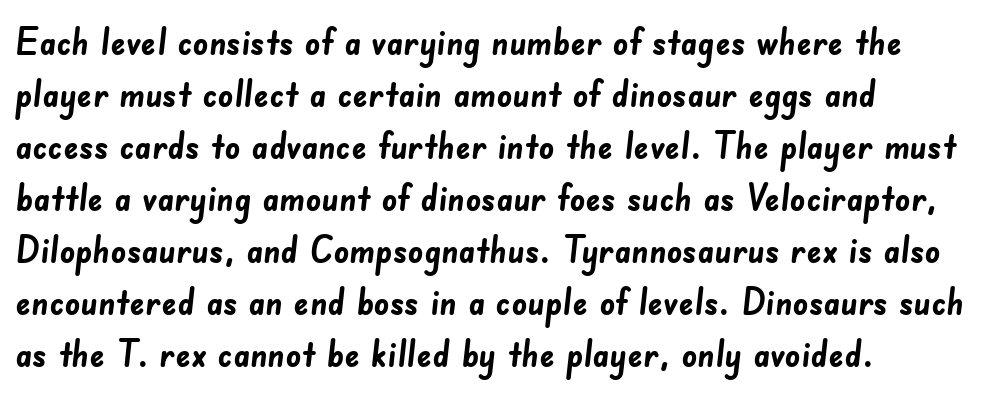
Each word holds together tightly as a unit, with standard inter-letter gaps. Thick stems and heavy bowls — unmistakably bold. Think of a printed novel: that variable character pitch is what you see here. Note: no serifs on the glyphs. The rendering uses a moderate line-height, typical for paragraphs.
